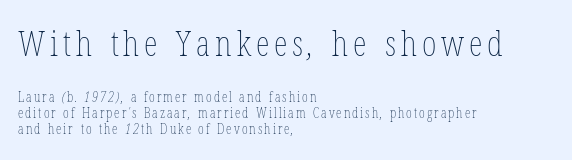
{"bold": "no", "weight": "thin", "width": "condensed", "stroke_contrast": "low", "x_height": "medium", "monospaced": "no", "underline": "no", "align": "left", "line_spacing_ratio": 1.16, "larger_block": "first", "size_ratio": 2.5, "glyph_px": 35}
